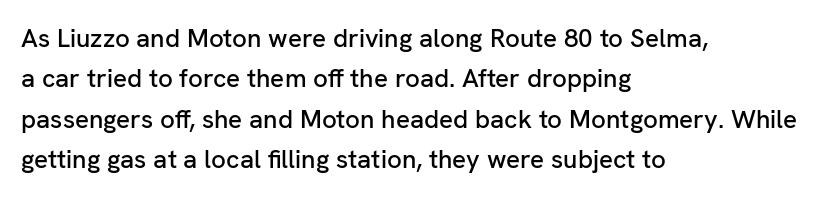
This rendering uses left alignment, leaving the right contour irregular. The vertical gap from one line to the next is medium. The space beneath each line is pristine and unruled. Does extra space separate the letters? No, they use regular spacing. Every character sits straight up, as roman type does.
